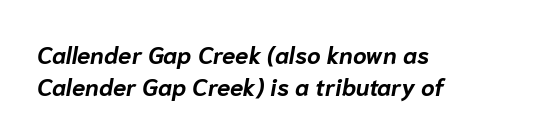
These words are printed bold, with thick strokes throughout. Unmarked baselines from the first word to the last. The paragraph has a hard left edge and a soft right edge. Nothing unusual about the tracking: characters are spaced as the font intends.
